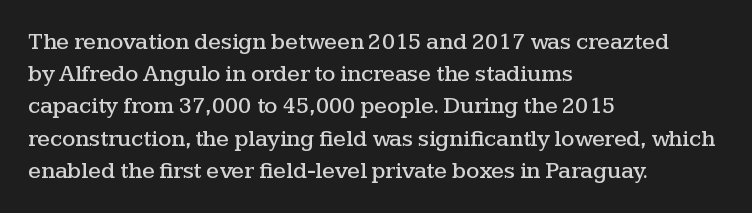
{"italic": "no", "underline": "no", "align": "left", "line_spacing": "normal", "line_spacing_ratio": 1.4, "letter_spacing": "normal", "letter_spacing_em": 0.0, "glyph_px": 23}
